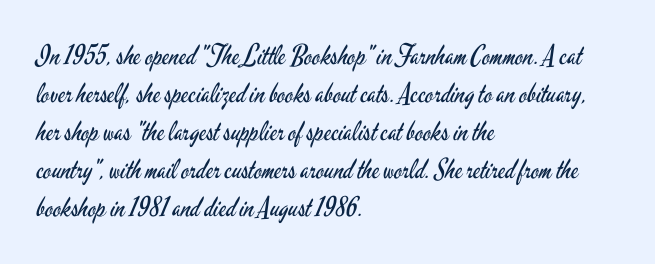
The designer left line spacing at the default. A classic flush-left, rag-right setting is used for this passage. The font sits on the lighter half of the weight spectrum, regular included. No word sits above an underline.
